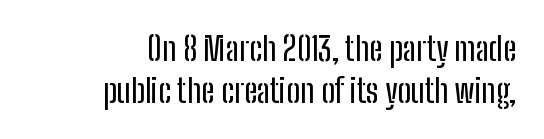
The passage is arranged like a letterhead date or caption credit — flush right. The gaps between neighbouring characters are ordinary and unremarkable. Nope, not italic — everything's standing straight. Classification — sans serif.
